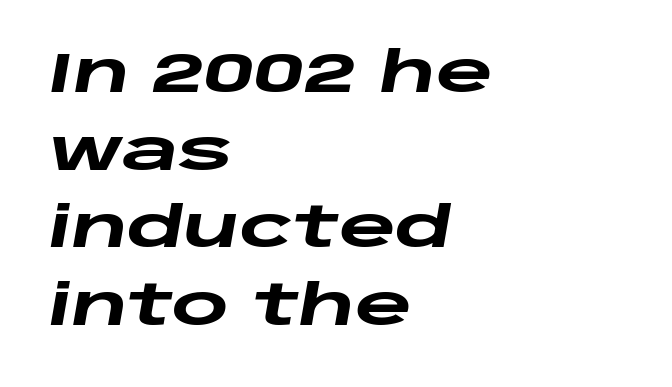
{"italic": "yes", "lean": "right", "slant_degrees": 10, "bold": "yes", "weight": "heavy", "width": "wide", "stroke_contrast": "low", "x_height": "large", "monospaced": "no", "underline": "no", "align": "left", "line_spacing": "normal", "line_spacing_ratio": 1.41, "letter_spacing": "normal", "letter_spacing_em": 0.0, "glyph_px": 55}
